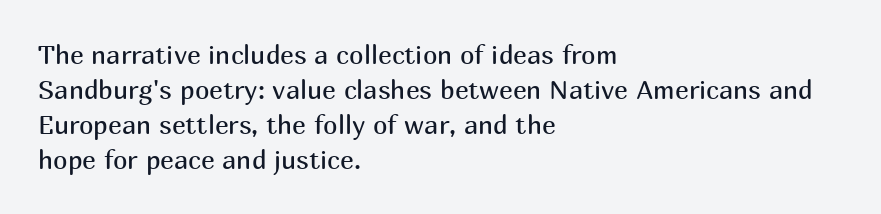
The image shows 26 px text type, upright; set left-aligned, normal line spacing (1.35x), normal letter spacing, not underlined.
